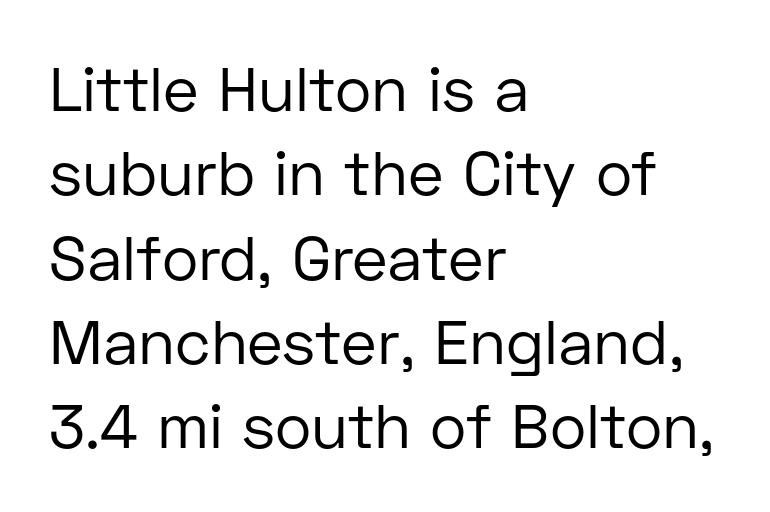
The image shows 62 px regular-weight sans-serif type, upright; set left-aligned, normal line spacing (1.36x), normal letter spacing, not underlined; low stroke contrast and a medium x-height.
